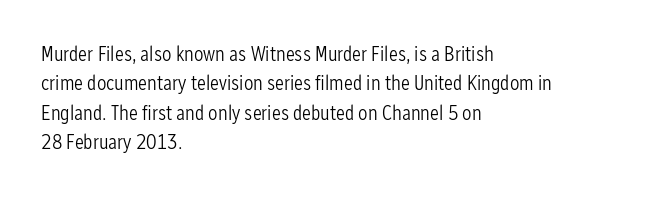
A clean baseline with only descenders dipping below it. If you drew a line through each stem, it would be perfectly vertical. Honestly, the row spacing looks completely unremarkable. Is this a heavy cut? Hardly; it is regular or lighter.
